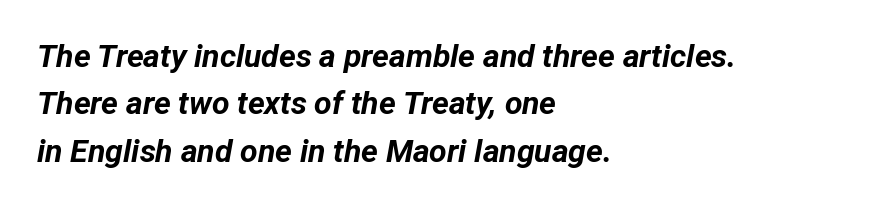
Q: Is the text bold? A: Yes.
Q: Is the text italic (slanted)? A: Yes, it leans right by about 12 degrees.
Q: Is the text underlined? A: No.
Q: How is the paragraph aligned? A: Left-aligned.
Q: Is the spacing between letters normal or unusually wide? A: Normal.
Q: Is the spacing between lines tight, normal or loose? A: Normal.
Q: Width (condensed, normal, or wide)? A: Normal.
Q: Stroke contrast? A: Low.
Q: x-height? A: Medium.
Q: Monospaced? A: No.
